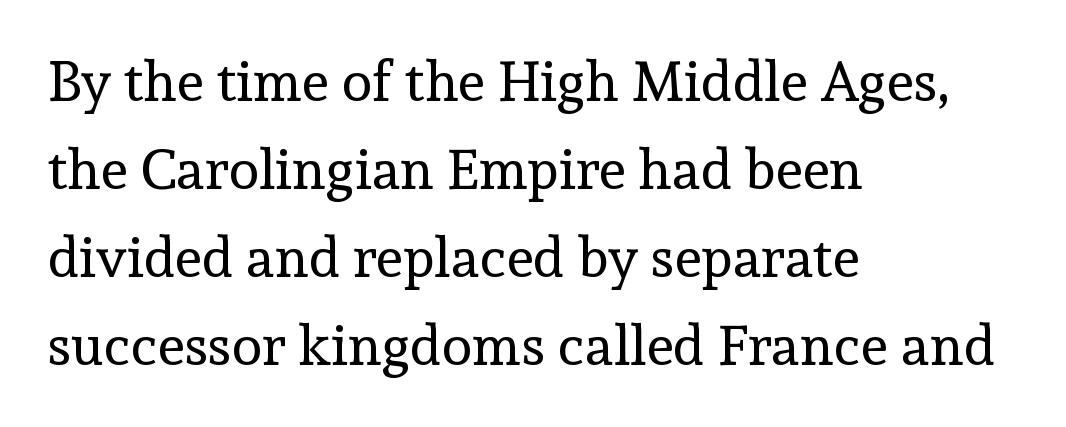
Q: Is the text bold? A: No.
Q: Is the text italic (slanted)? A: No, it is upright.
Q: Is the typeface a serif or a sans-serif typeface? A: Serif.
Q: Is the text underlined? A: No.
Q: How is the paragraph aligned? A: Left-aligned.
Q: Is the spacing between letters normal or unusually wide? A: Normal.
Q: Is the spacing between lines tight, normal or loose? A: Normal.
Q: Width (condensed, normal, or wide)? A: Normal.
Q: x-height? A: Medium.
Q: Monospaced? A: No.
